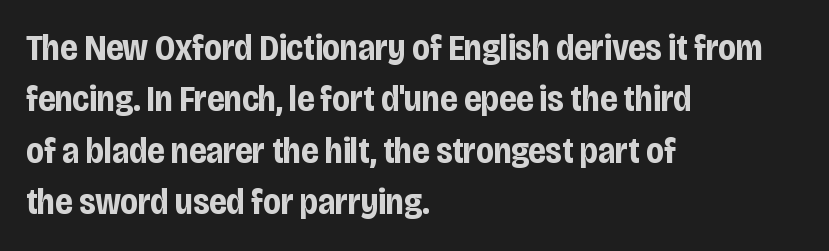
Q: Is the text bold? A: Yes.
Q: Is the text italic (slanted)? A: No, it is upright.
Q: Is the typeface a serif or a sans-serif typeface? A: Sans-serif.
Q: Is the text underlined? A: No.
Q: How is the paragraph aligned? A: Left-aligned.
Q: Is the spacing between letters normal or unusually wide? A: Normal.
Q: Is the spacing between lines tight, normal or loose? A: Normal.
Q: Width (condensed, normal, or wide)? A: Condensed.
Q: Stroke contrast? A: Low.
Q: x-height? A: Large.
Q: Monospaced? A: No.
